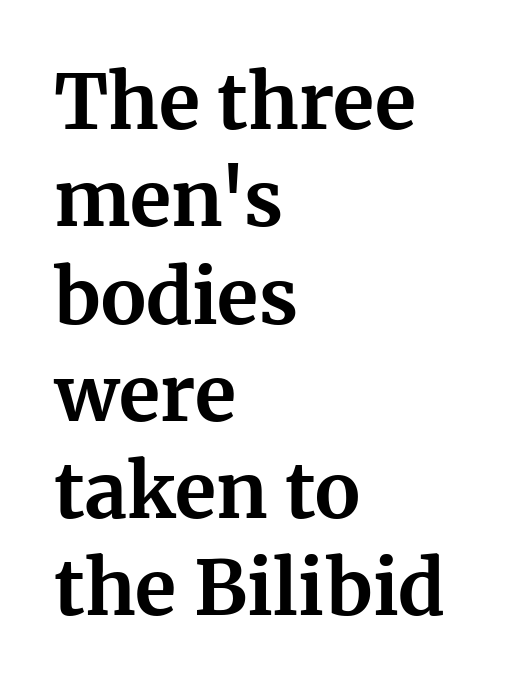
The image shows 76 px bold serif type, upright; set left-aligned, normal line spacing (1.28x), normal letter spacing, not underlined; medium stroke contrast and a medium x-height.
